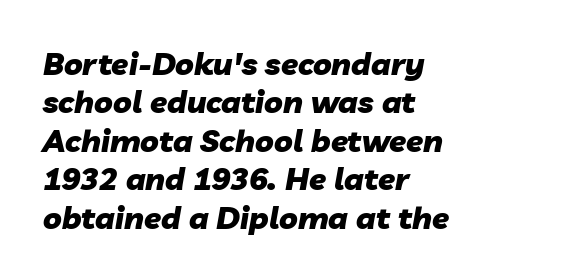
Is the block centered? No — it sits flush against the left margin. Just letters on the line, the space beneath them empty. You could not count columns in this text — the font is proportionally spaced. Notice how the stems are inclined rather than vertical — that's the hallmark of italics.
